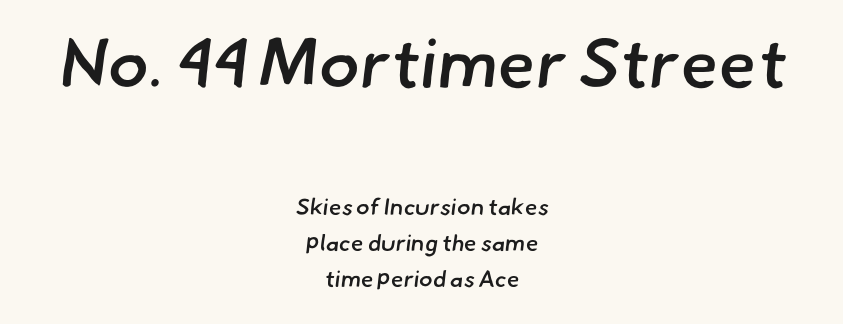
This sample uses plain, unmodified letter spacing. The upper block of text is set noticeably larger than the block beneath it. Caption: semibold face, moderately heavy strokes. These lines are composed in type without serifs. The face used here is proportionally spaced, like ordinary book or web type. Successive baselines arrive at the customary interval.
